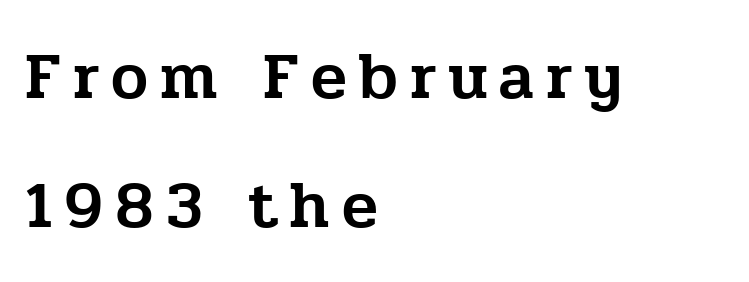
{"serif": "yes", "italic": "no", "width": "normal", "stroke_contrast": "low", "x_height": "medium", "monospaced": "no", "underline": "no", "align": "left", "line_spacing": "loose", "line_spacing_ratio": 1.95, "glyph_px": 66}
